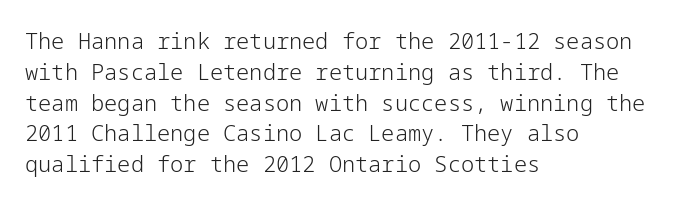
The image shows 22 px text type, upright; set left-aligned, normal line spacing (1.4x), normal letter spacing, not underlined.
